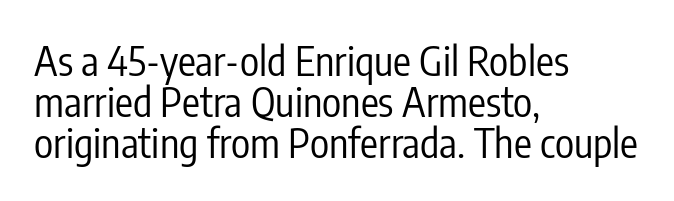
What's the leading like? Squeezed, with rows nearly overlapping. The compositor pushed each line to the left boundary. Letters rest on an invisible, unmarked baseline. What kind of face is this? One without serifs — a sans. Stem width sits at or under what a default text font uses. A typesetter would call this proportional, since set widths differ per character.
